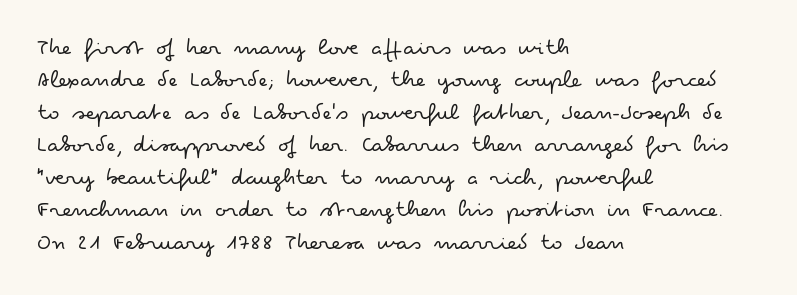
The image shows 25 px text type, upright; set left-aligned, normal line spacing (1.3x), normal letter spacing, not underlined.
